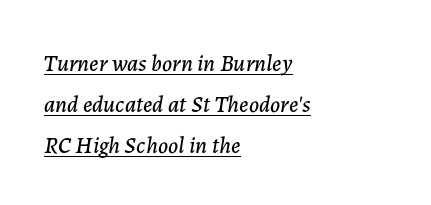
Q: Is the text italic (slanted)? A: Yes, it leans right by about 7 degrees.
Q: Is the text underlined? A: Yes.
Q: How is the paragraph aligned? A: Left-aligned.
Q: Is the spacing between letters normal or unusually wide? A: Normal.
